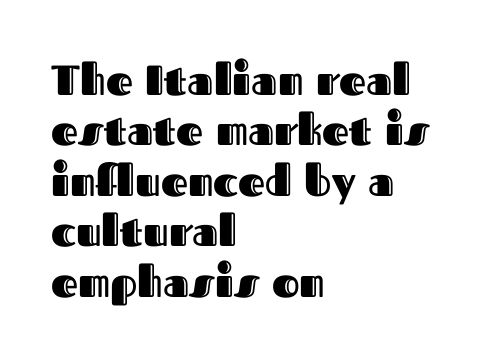
Q: Is the text italic (slanted)? A: No, it is upright.
Q: Is the text underlined? A: No.
Q: How is the paragraph aligned? A: Left-aligned.
Q: Is the spacing between letters normal or unusually wide? A: Normal.
Q: Width (condensed, normal, or wide)? A: Normal.
Q: x-height? A: Medium.
Q: Monospaced? A: No.
